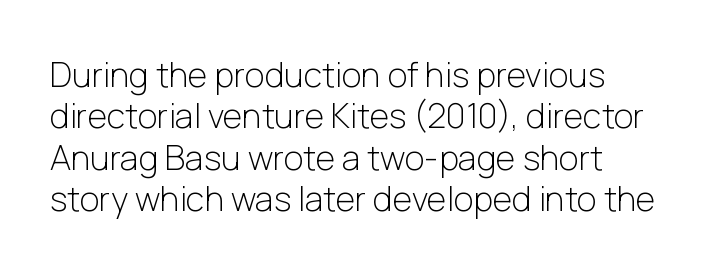
Notice how the passage keeps a crisp vertical edge on the left only. Inter-character spacing is left at the font's built-in metrics. Think of a printed novel: that variable character pitch is what you see here. Letters have the restrained weight of plain body copy at most. The rendering shows plain stroke endings on the letterforms — a sans-serif design. A typesetter would mark this as roman, not italic.
